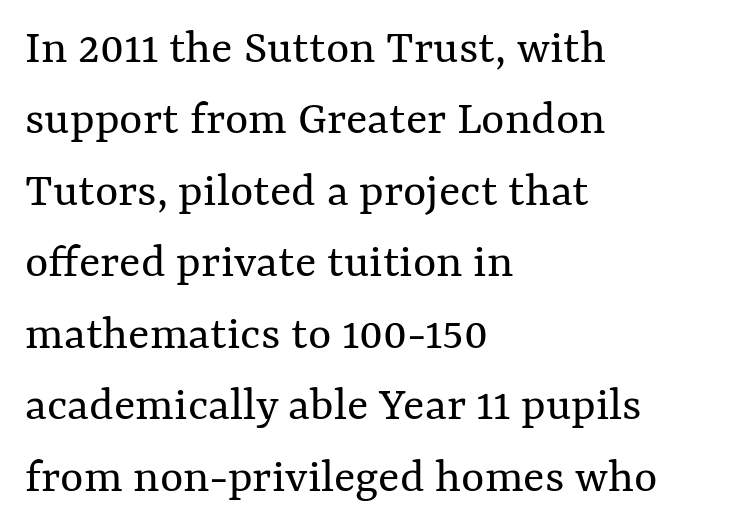
Q: Is the text bold? A: No.
Q: Is the text italic (slanted)? A: No, it is upright.
Q: Is the text underlined? A: No.
Q: How is the paragraph aligned? A: Left-aligned.
Q: Is the spacing between letters normal or unusually wide? A: Normal.
Q: Is the spacing between lines tight, normal or loose? A: Normal.
Q: Width (condensed, normal, or wide)? A: Normal.
Q: Stroke contrast? A: Medium.
Q: x-height? A: Medium.
Q: Monospaced? A: No.
